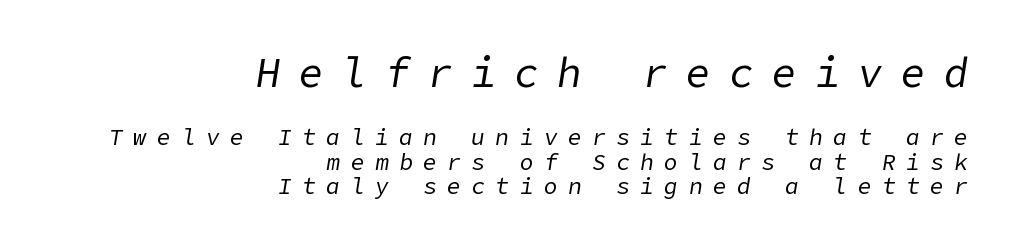
The image shows 41 px regular-weight type, italic (leaning right); set right-aligned, tight line spacing (1.06x), unusually wide letter spacing (+0.45 em), not underlined; the first (top) block is 1.78x larger; low stroke contrast and a medium x-height.
